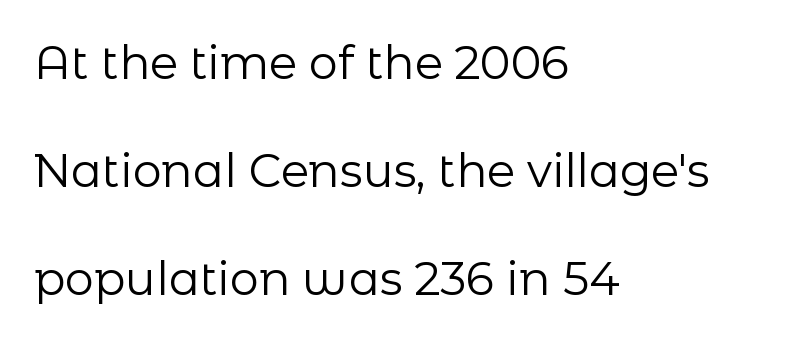
The image shows 46 px regular-weight sans-serif type, upright; set left-aligned, loose line spacing (2.35x), normal letter spacing, not underlined; low stroke contrast and a medium x-height.
